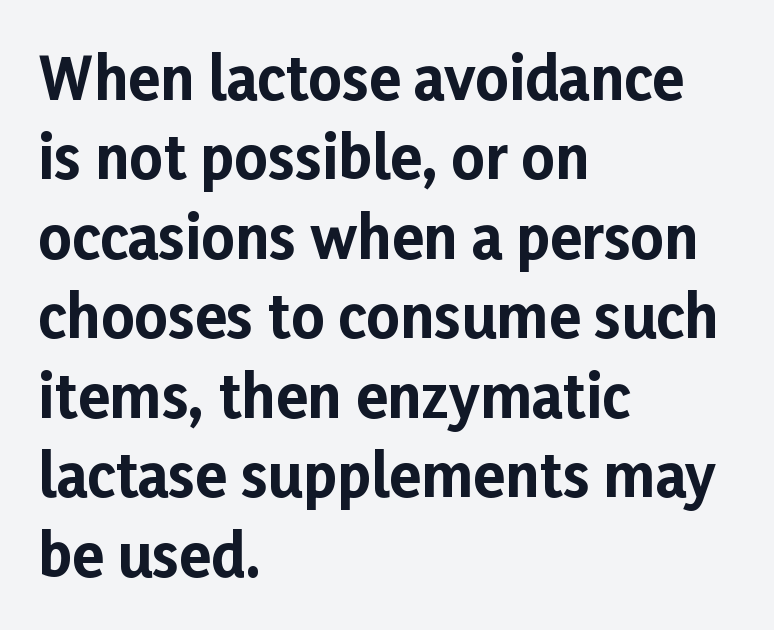
Spacing verdict: proportional, widths tailored to each character. Type style note: lacks serifs. Type without underlining. This sample is left-justified, so line endings fall wherever the words run out. A typesetter would call this leading conventional body-copy spacing. These lines were composed using upright roman letters.
